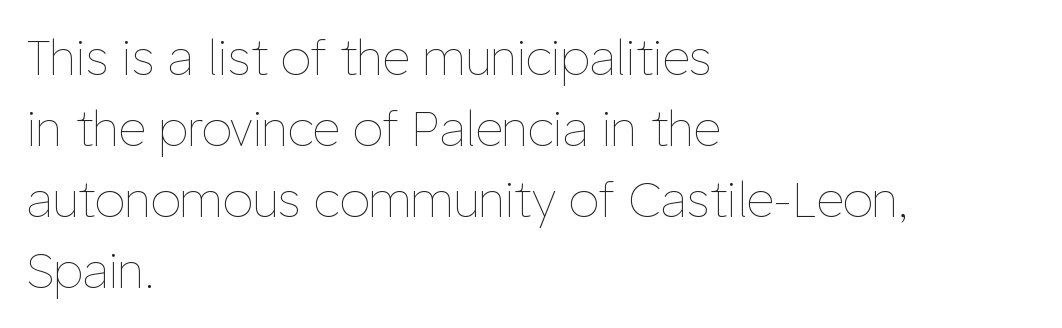
Q: Is the text bold? A: No.
Q: Is the text italic (slanted)? A: No, it is upright.
Q: Is the text underlined? A: No.
Q: How is the paragraph aligned? A: Left-aligned.
Q: Is the spacing between letters normal or unusually wide? A: Normal.
Q: Is the spacing between lines tight, normal or loose? A: Normal.
Q: Width (condensed, normal, or wide)? A: Normal.
Q: Stroke contrast? A: Low.
Q: x-height? A: Medium.
Q: Monospaced? A: No.
